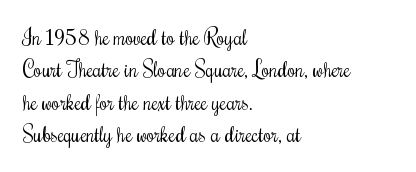
{"bold": "no", "underline": "no", "align": "left", "line_spacing": "normal", "line_spacing_ratio": 1.54, "letter_spacing": "normal", "letter_spacing_em": 0.0, "glyph_px": 21}
